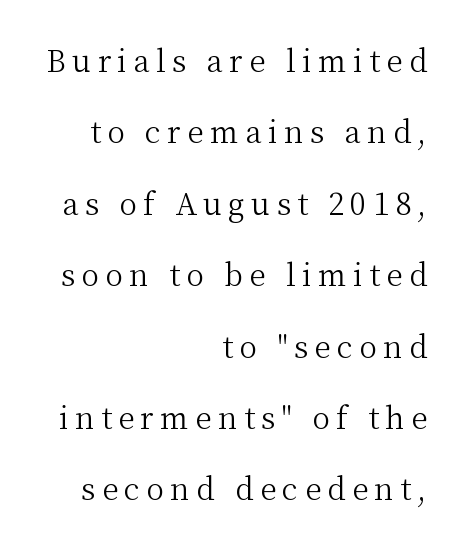
The image shows 30 px light serif type, upright; set right-aligned, loose line spacing (2.38x), unusually wide letter spacing (+0.21 em), not underlined; medium stroke contrast and a medium x-height.
